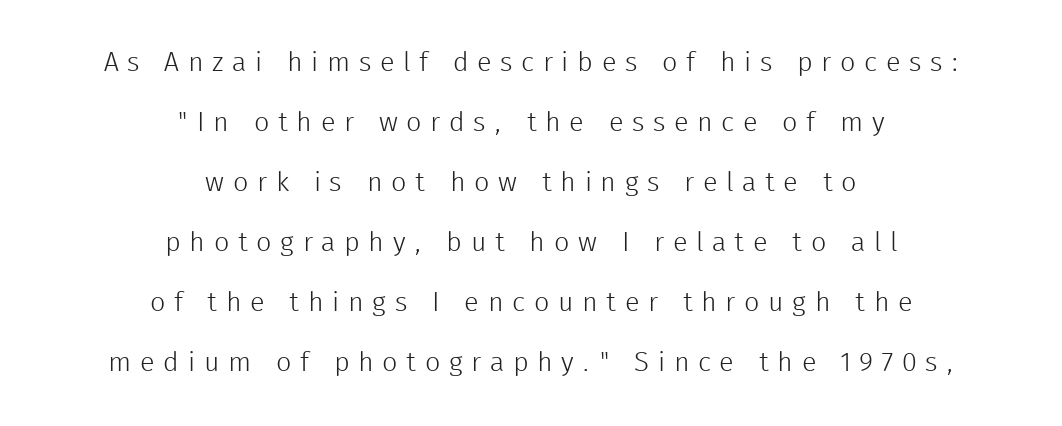
The image shows 27 px text type, upright; set centered, loose line spacing (2.22x), unusually wide letter spacing (+0.32 em), not underlined.
